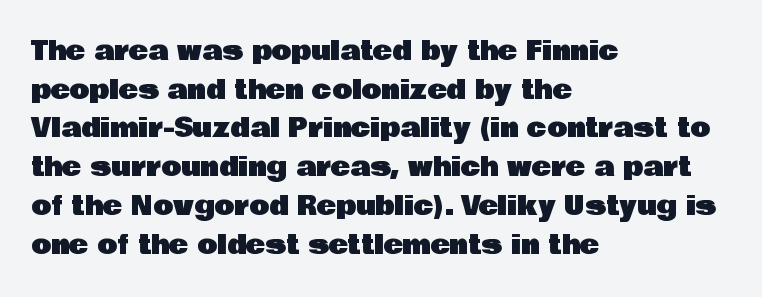
If you measured baseline to baseline, you'd find a middling distance. The line texture is even and compact thanks to regular tracking. Descender tails drop into unmarked territory. Posture: upright roman. Horizontally, the lines are justified to the leading edge only.
